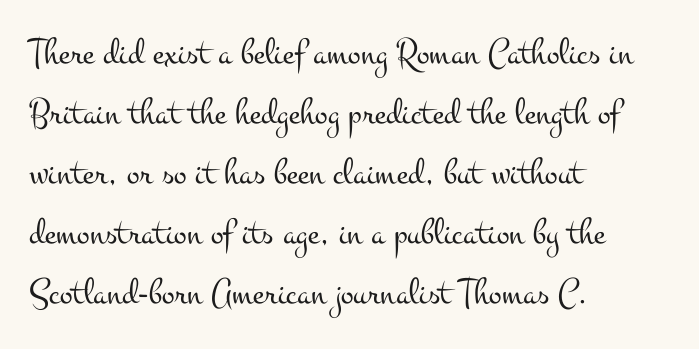
The image shows 38 px light, wide serif type; set left-aligned, normal line spacing (1.58x), normal letter spacing, not underlined; medium stroke contrast and a small x-height.
